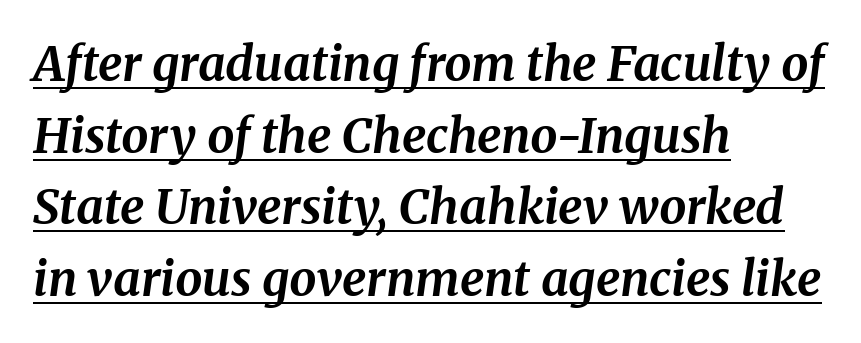
This sample is left-justified, so line endings fall wherever the words run out. The face used here is rendered with its standard letterfit. Style check: oblique. This sample carries an underscore along the baseline area. Note the varied advance widths — an 'i' is clearly narrower than an 'm'.
